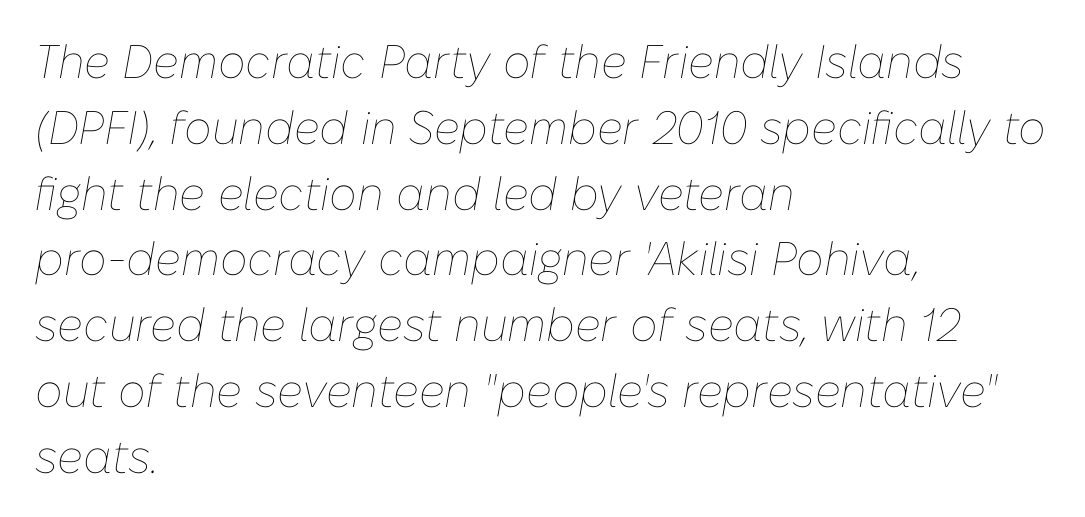
{"italic": "yes", "lean": "right", "slant_degrees": 10, "bold": "no", "weight": "thin", "width": "normal", "stroke_contrast": "low", "x_height": "medium", "monospaced": "no", "underline": "no", "align": "left", "line_spacing": "normal", "line_spacing_ratio": 1.4, "letter_spacing": "normal", "letter_spacing_em": 0.0, "glyph_px": 47}
